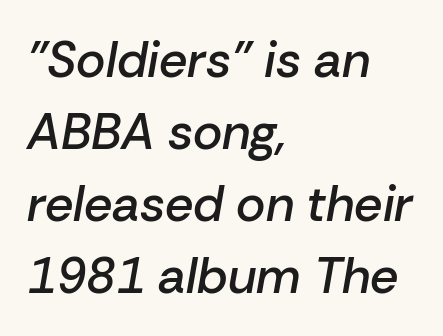
Q: Is the text bold? A: Semi-bold.
Q: Is the text italic (slanted)? A: Yes, it leans right by about 10 degrees.
Q: Is the text underlined? A: No.
Q: How is the paragraph aligned? A: Left-aligned.
Q: Is the spacing between letters normal or unusually wide? A: Normal.
Q: Is the spacing between lines tight, normal or loose? A: Normal.
Q: Width (condensed, normal, or wide)? A: Normal.
Q: Stroke contrast? A: Low.
Q: x-height? A: Medium.
Q: Monospaced? A: No.
